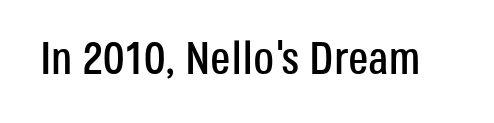
{"serif": "no", "italic": "no", "width": "condensed", "stroke_contrast": "low", "x_height": "large", "monospaced": "no", "underline": "no", "letter_spacing": "normal", "letter_spacing_em": 0.0, "glyph_px": 46}
